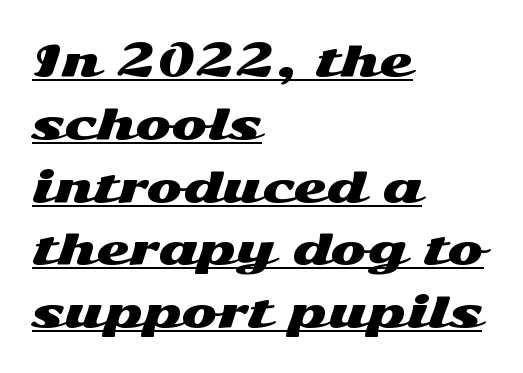
Q: Is the text italic (slanted)? A: Yes.
Q: Is the typeface a serif or a sans-serif typeface? A: Sans-serif.
Q: Is the text underlined? A: Yes.
Q: How is the paragraph aligned? A: Left-aligned.
Q: Is the spacing between letters normal or unusually wide? A: Normal.
Q: Is the spacing between lines tight, normal or loose? A: Normal.
Q: Width (condensed, normal, or wide)? A: Wide.
Q: Stroke contrast? A: Medium.
Q: x-height? A: Medium.
Q: Monospaced? A: No.
